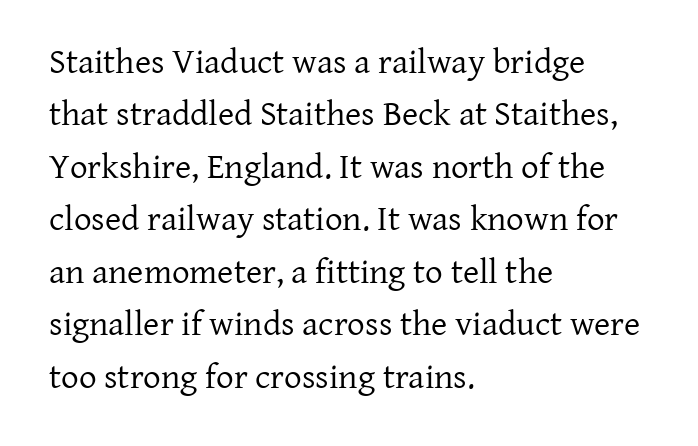
The image shows 35 px regular-weight serif type, upright; set left-aligned, normal line spacing (1.5x), normal letter spacing, not underlined; low stroke contrast and a medium x-height.
